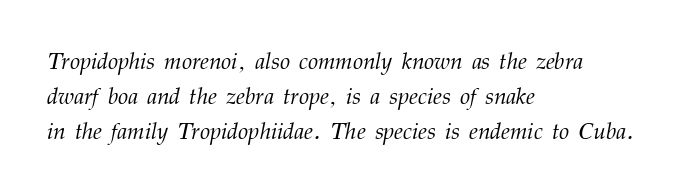
The image shows 23 px text type, italic (leaning right); set left-aligned, normal line spacing (1.52x), normal letter spacing, not underlined.
